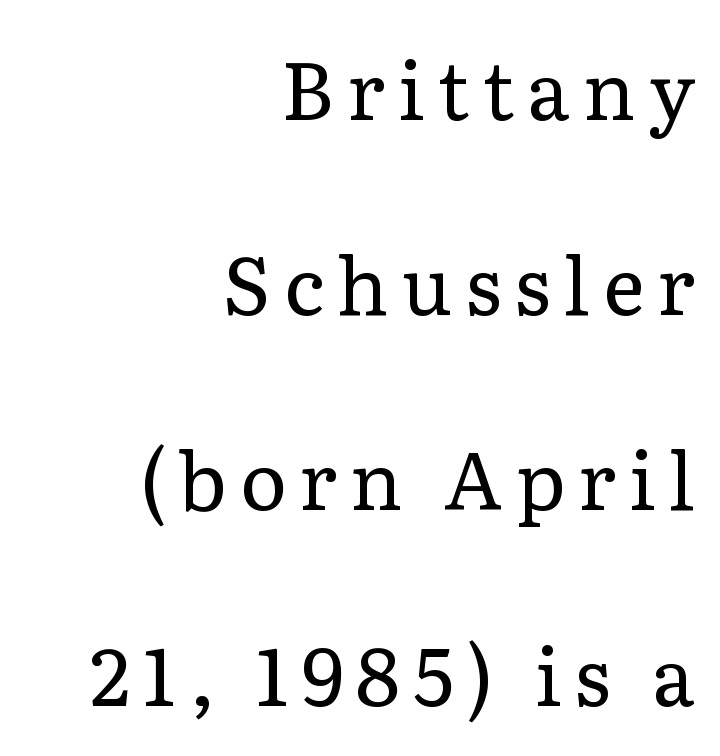
{"serif": "yes", "italic": "no", "bold": "no", "weight": "regular", "width": "normal", "stroke_contrast": "low", "x_height": "medium", "monospaced": "no", "underline": "no", "align": "right", "line_spacing": "loose", "line_spacing_ratio": 2.44, "glyph_px": 80}
